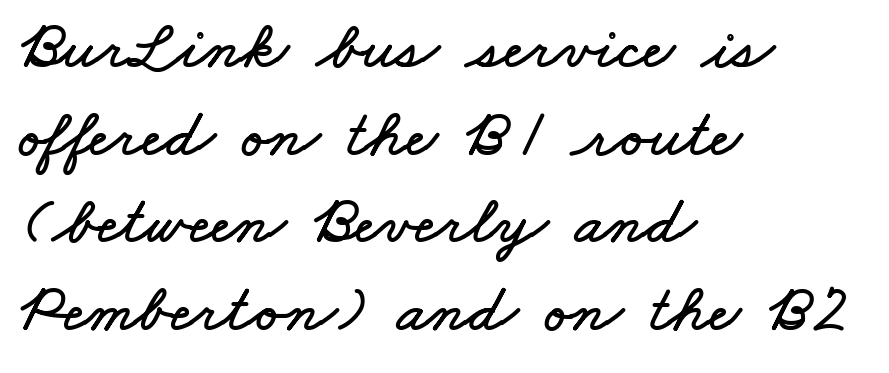
All the whitespace from short lines collects on the right. Leading matches the norm, producing a regular column. The passage shown is typed in a proportional face where columns would drift. The letterforms sit shoulder to shoulder at normal distance. Check under the words: just untouched page.
